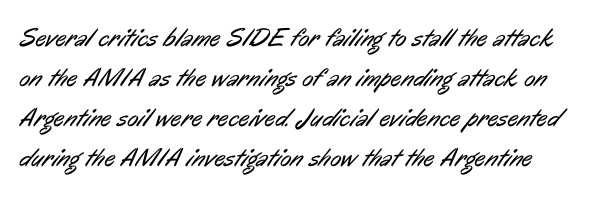
{"bold": "no", "underline": "no", "line_spacing": "normal", "line_spacing_ratio": 1.54, "letter_spacing": "normal", "letter_spacing_em": 0.0, "glyph_px": 26}
